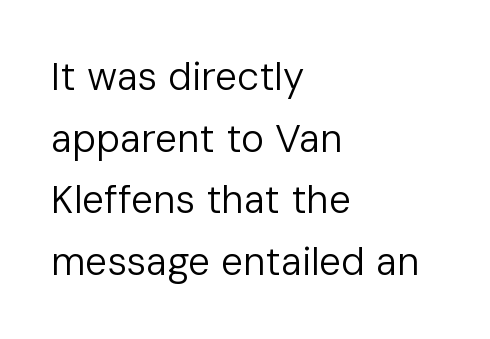
No letter is thick-stroked: the sample isn't bold. A bare baseline throughout the passage. Every stem runs plumb, perpendicular to the baseline. This is sans-serif lettering, the kind often seen on screens and signage. Evenly set lines give the paragraph a standard silhouette. Caption: standard tracking, unaltered.
